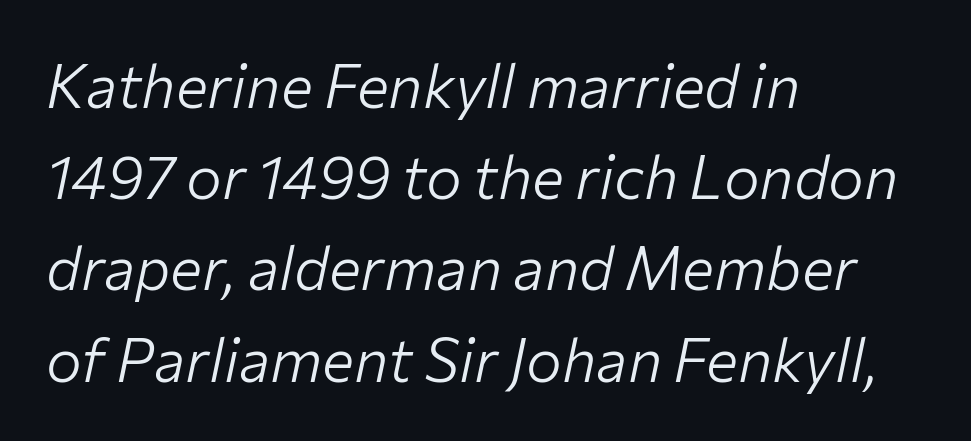
The image shows 60 px light type, italic (leaning right); set left-aligned, normal line spacing (1.52x), normal letter spacing, not underlined; low stroke contrast and a medium x-height.
